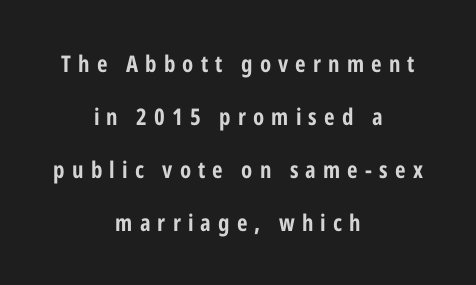
Q: Is the text bold? A: Yes.
Q: Is the text italic (slanted)? A: No, it is upright.
Q: Is the text underlined? A: No.
Q: How is the paragraph aligned? A: Centered.
Q: Is the spacing between letters normal or unusually wide? A: Unusually wide.
Q: Is the spacing between lines tight, normal or loose? A: Loose.
